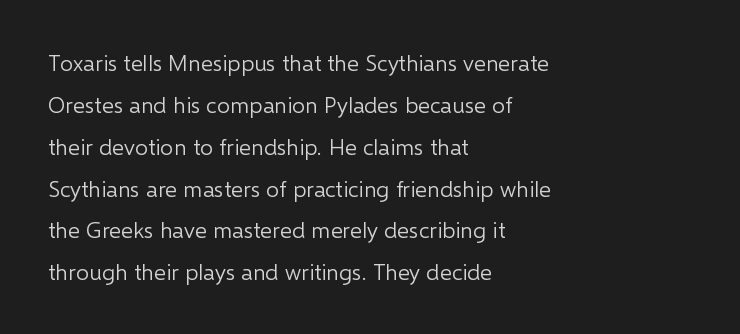
{"italic": "no", "bold": "no", "underline": "no", "align": "left", "line_spacing_ratio": 1.82, "letter_spacing": "normal", "letter_spacing_em": 0.0, "glyph_px": 23}
